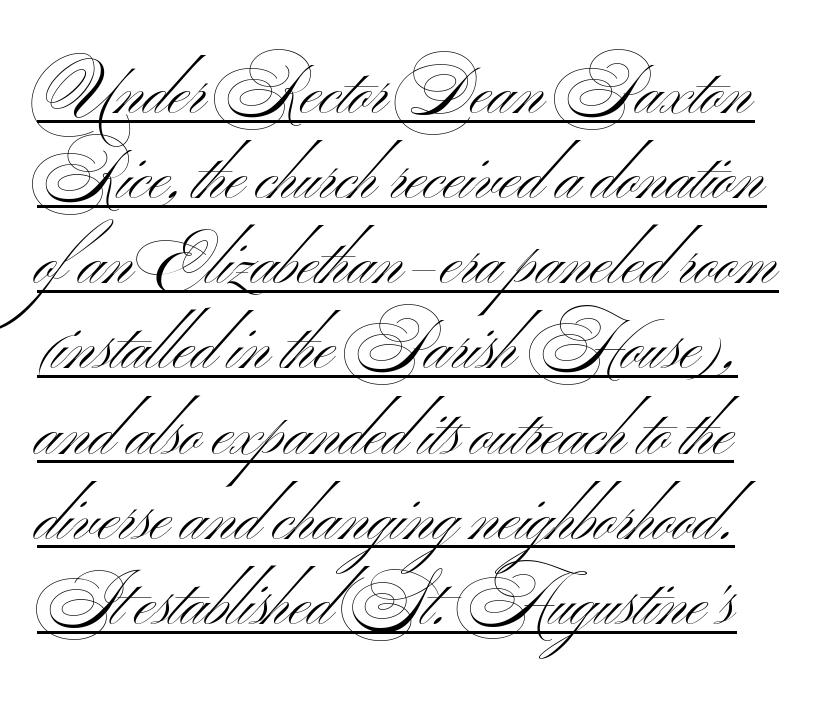
{"serif": "no", "bold": "no", "weight": "light", "width": "wide", "stroke_contrast": "medium", "x_height": "small", "monospaced": "no", "underline": "yes", "line_spacing": "normal", "line_spacing_ratio": 1.29, "letter_spacing": "normal", "letter_spacing_em": 0.0, "glyph_px": 66}
